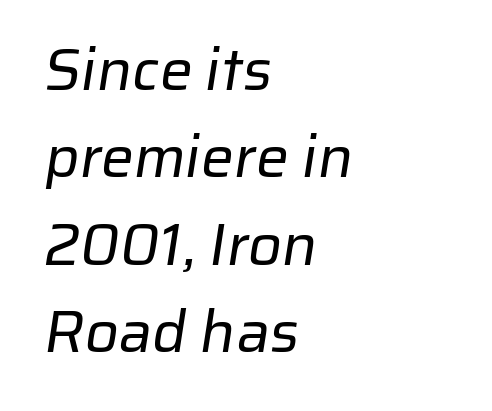
Q: Is the text bold? A: No.
Q: Is the typeface a serif or a sans-serif typeface? A: Sans-serif.
Q: Is the text underlined? A: No.
Q: How is the paragraph aligned? A: Left-aligned.
Q: Is the spacing between letters normal or unusually wide? A: Normal.
Q: Is the spacing between lines tight, normal or loose? A: Normal.
Q: Width (condensed, normal, or wide)? A: Normal.
Q: Stroke contrast? A: Low.
Q: x-height? A: Medium.
Q: Monospaced? A: No.
